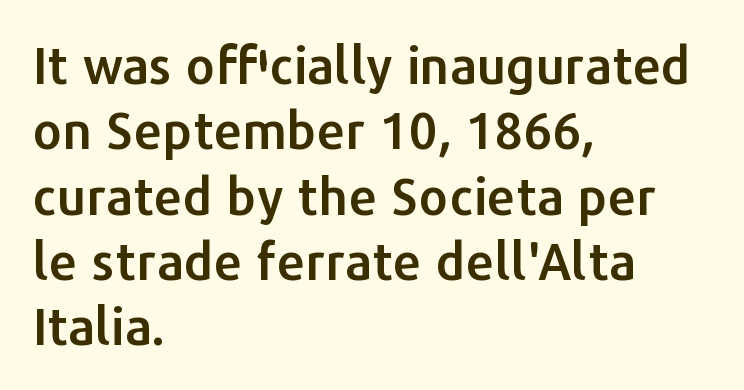
Q: Is the text italic (slanted)? A: No, it is upright.
Q: Is the typeface a serif or a sans-serif typeface? A: Sans-serif.
Q: Is the text underlined? A: No.
Q: How is the paragraph aligned? A: Left-aligned.
Q: Is the spacing between letters normal or unusually wide? A: Normal.
Q: Is the spacing between lines tight, normal or loose? A: Normal.
Q: Width (condensed, normal, or wide)? A: Normal.
Q: Stroke contrast? A: Low.
Q: x-height? A: Medium.
Q: Monospaced? A: No.
